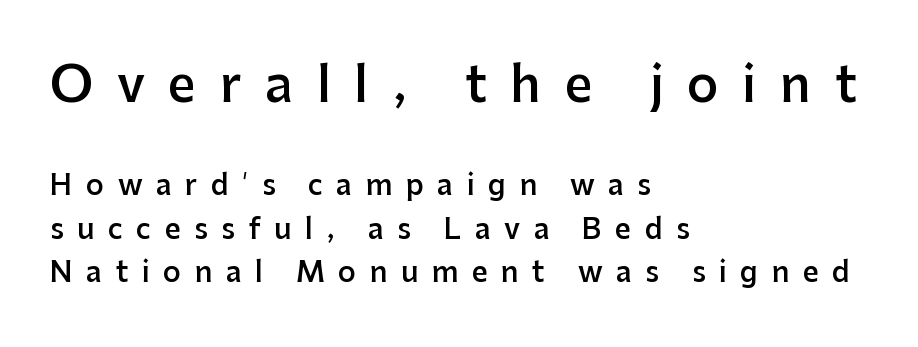
The letters carry no serifs — their stems end cleanly without finishing strokes. The lines in this sample share a left origin and differ only in where they stop. This is the regular roman posture of the typeface. Underlining? Definitely not there.
